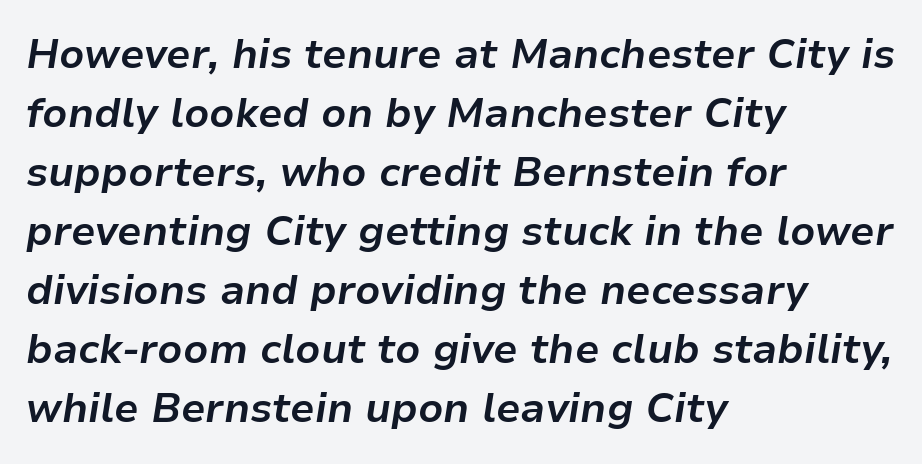
The rendering uses a bold face; every stroke is thick and dark. Regular leading. Does the lettering tilt? It does — this is italic. Horizontal alignment here is leftward, the default for most running prose. There is no visible air inserted between adjacent glyphs.
